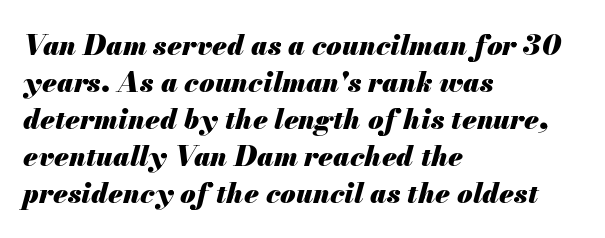
The image shows 28 px heavy type, italic (leaning right); set left-aligned, normal line spacing (1.32x), normal letter spacing, not underlined; medium stroke contrast and a small x-height.
